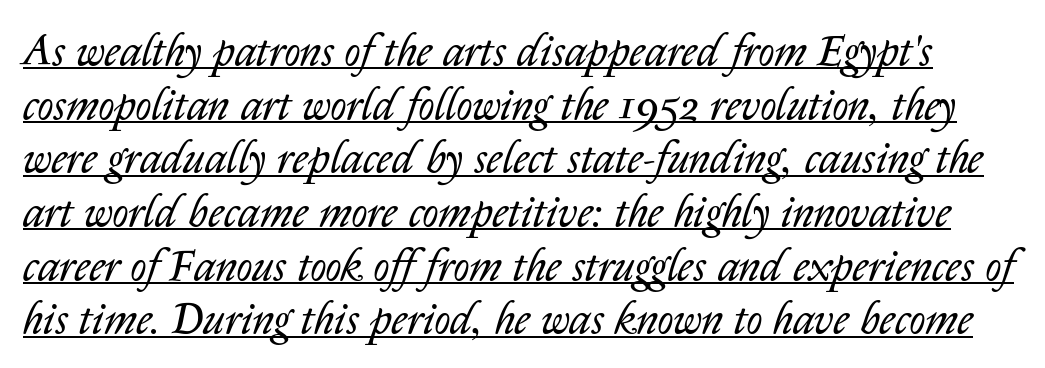
The image shows 44 px regular-weight type, italic (leaning right); set line spacing 1.22x, normal letter spacing, underlined; low stroke contrast and a medium x-height.
